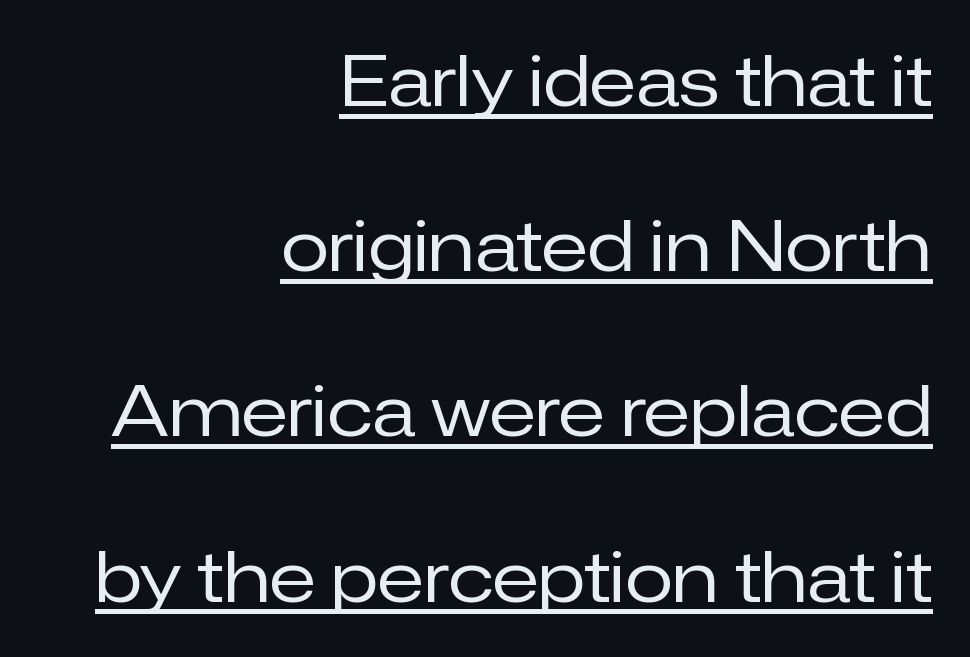
These lines keep a tight, regular rhythm from letter to letter. Weight: regular or lighter. No feet cap the strokes, marking this as sans-serif type. Is there an underline? Yes — a line sits under the letters.
